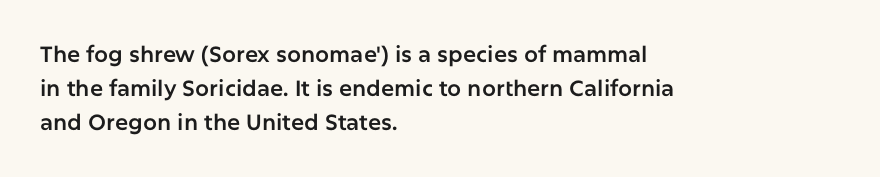
Q: Is the text italic (slanted)? A: No, it is upright.
Q: Is the text underlined? A: No.
Q: How is the paragraph aligned? A: Left-aligned.
Q: Is the spacing between letters normal or unusually wide? A: Normal.
Q: Is the spacing between lines tight, normal or loose? A: Normal.
